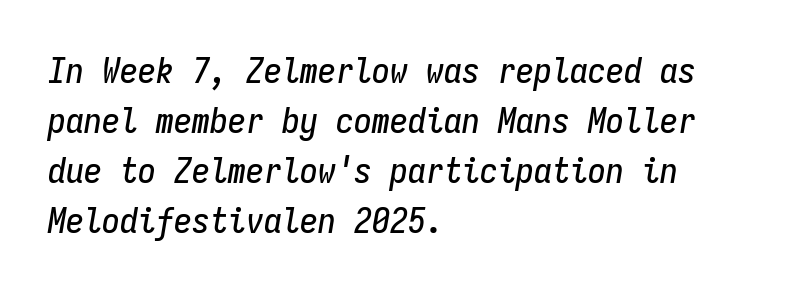
{"italic": "yes", "lean": "right", "slant_degrees": 9, "width": "condensed", "stroke_contrast": "low", "x_height": "medium", "monospaced": "yes", "underline": "no", "align": "left", "line_spacing": "normal", "line_spacing_ratio": 1.39, "letter_spacing": "normal", "letter_spacing_em": 0.0, "glyph_px": 36}
